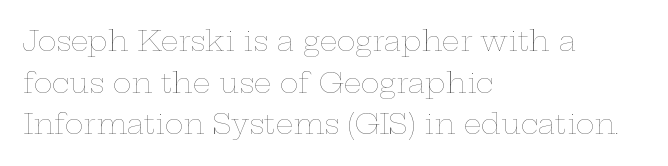
These lines are rendered in a variable-pitch font. A student would call this left alignment; a typographer would say flush left, rag right. Unlike italic type, these characters show no tilt at all. On a weight scale, this lands at 450 or below. The baseline area is clear.
